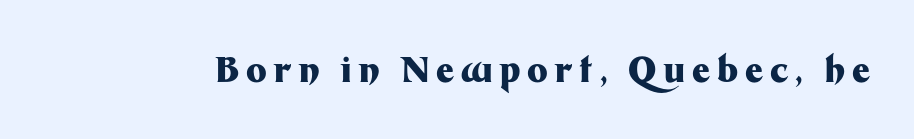
Q: Is the text bold? A: Yes.
Q: Is the text italic (slanted)? A: No, it is upright.
Q: Is the typeface a serif or a sans-serif typeface? A: Sans-serif.
Q: Is the text underlined? A: No.
Q: Width (condensed, normal, or wide)? A: Normal.
Q: Stroke contrast? A: Medium.
Q: x-height? A: Medium.
Q: Monospaced? A: No.
